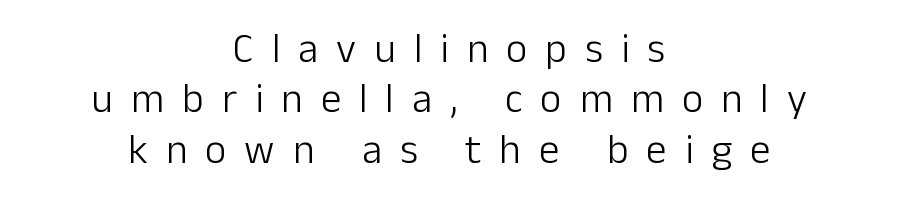
Each letter keeps its own natural width here, so spacing adapts to shape. The typeface has the unassuming heft of standard copy or less. Italic: no, the glyphs are upright roman. Look at the tracking — it's clearly loosened, letters drifting apart.
